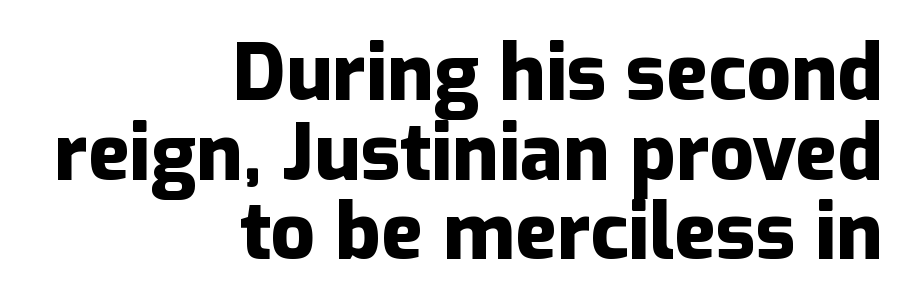
Closely set lines give the paragraph a compact silhouette. Horizontal alignment here is rightward, an uncommon choice for prose. The typeface chosen for these lines omits serifs. Words float on clear page, feet unadorned. What stands out about the letter spacing? Nothing — it is the standard amount. Looks like regular typesetting: each glyph gets only the width it needs.
